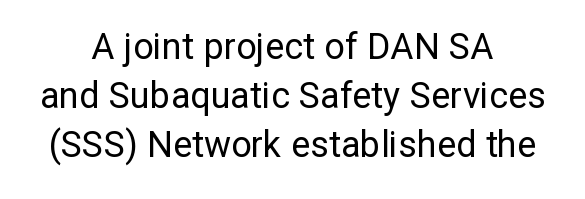
{"serif": "no", "italic": "no", "bold": "no", "weight": "regular", "width": "normal", "stroke_contrast": "low", "x_height": "medium", "monospaced": "no", "underline": "no", "align": "center", "line_spacing": "normal", "line_spacing_ratio": 1.36, "letter_spacing": "normal", "letter_spacing_em": 0.0, "glyph_px": 36}
